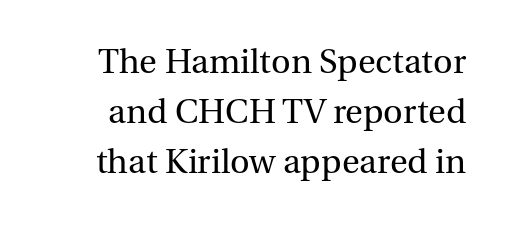
The image shows 34 px regular-weight serif type, upright; set normal line spacing (1.47x), normal letter spacing, not underlined; medium stroke contrast and a medium x-height.
